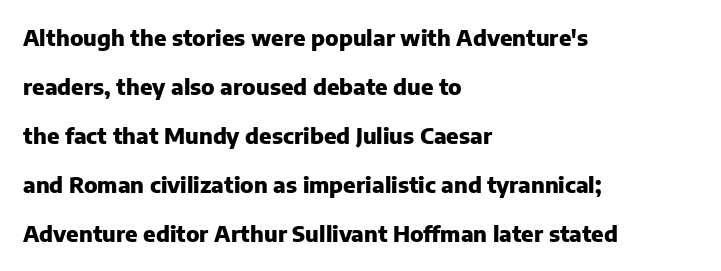
Q: Is the text bold? A: Yes.
Q: Is the text italic (slanted)? A: No, it is upright.
Q: Is the text underlined? A: No.
Q: How is the paragraph aligned? A: Left-aligned.
Q: Is the spacing between letters normal or unusually wide? A: Normal.
Q: Is the spacing between lines tight, normal or loose? A: Loose.
